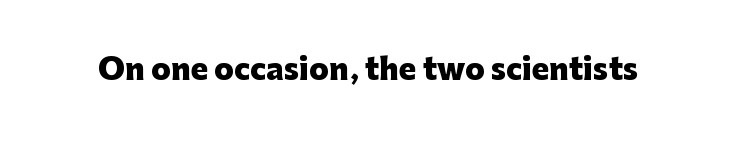
Q: Is the text bold? A: Yes.
Q: Is the text italic (slanted)? A: No, it is upright.
Q: Is the typeface a serif or a sans-serif typeface? A: Sans-serif.
Q: Is the text underlined? A: No.
Q: Is the spacing between letters normal or unusually wide? A: Normal.
Q: Width (condensed, normal, or wide)? A: Normal.
Q: Stroke contrast? A: Low.
Q: x-height? A: Medium.
Q: Monospaced? A: No.
